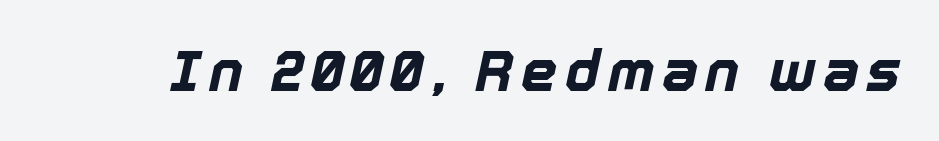
The face used here has the dense, thick strokes of a bold. Do the characters align in a grid? No, the font is proportional. Words float on clear page, feet unadorned. The glyphs look as if they've been sheared to an angle.
